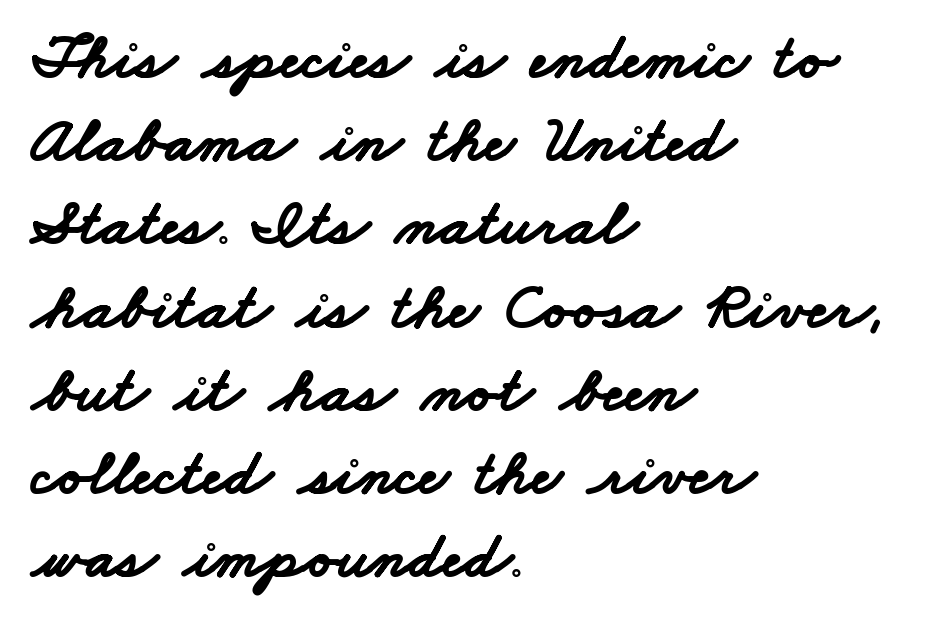
Q: Is the text bold? A: Yes.
Q: Is the typeface a serif or a sans-serif typeface? A: Sans-serif.
Q: Is the text underlined? A: No.
Q: How is the paragraph aligned? A: Left-aligned.
Q: Is the spacing between letters normal or unusually wide? A: Normal.
Q: Is the spacing between lines tight, normal or loose? A: Normal.
Q: Width (condensed, normal, or wide)? A: Wide.
Q: Stroke contrast? A: Low.
Q: x-height? A: Small.
Q: Monospaced? A: No.
